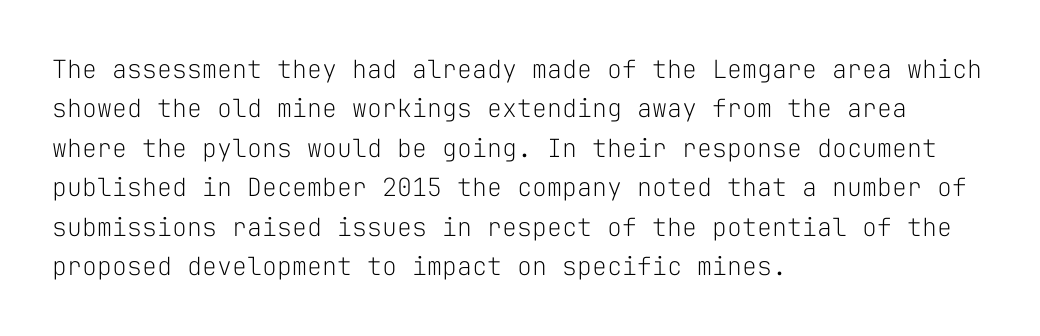
Q: Is the text bold? A: No.
Q: Is the text italic (slanted)? A: No, it is upright.
Q: Is the text underlined? A: No.
Q: How is the paragraph aligned? A: Left-aligned.
Q: Is the spacing between letters normal or unusually wide? A: Normal.
Q: Is the spacing between lines tight, normal or loose? A: Normal.
